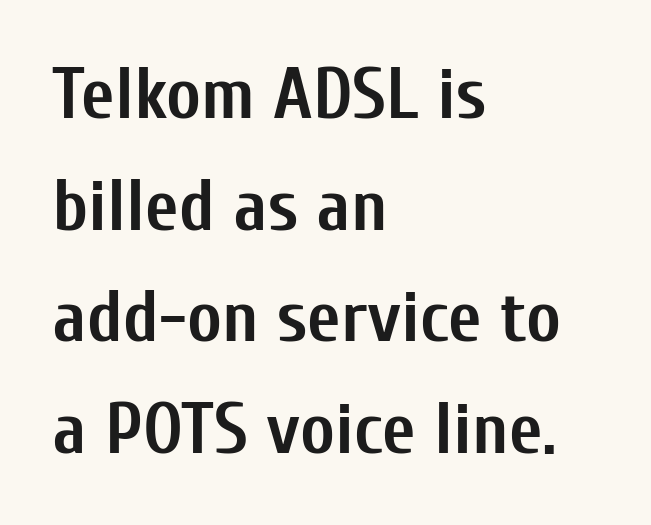
Q: Is the text bold? A: Yes.
Q: Is the text italic (slanted)? A: No, it is upright.
Q: Is the typeface a serif or a sans-serif typeface? A: Sans-serif.
Q: Is the text underlined? A: No.
Q: How is the paragraph aligned? A: Left-aligned.
Q: Is the spacing between letters normal or unusually wide? A: Normal.
Q: Is the spacing between lines tight, normal or loose? A: Normal.
Q: Width (condensed, normal, or wide)? A: Condensed.
Q: Stroke contrast? A: Low.
Q: x-height? A: Medium.
Q: Monospaced? A: No.
